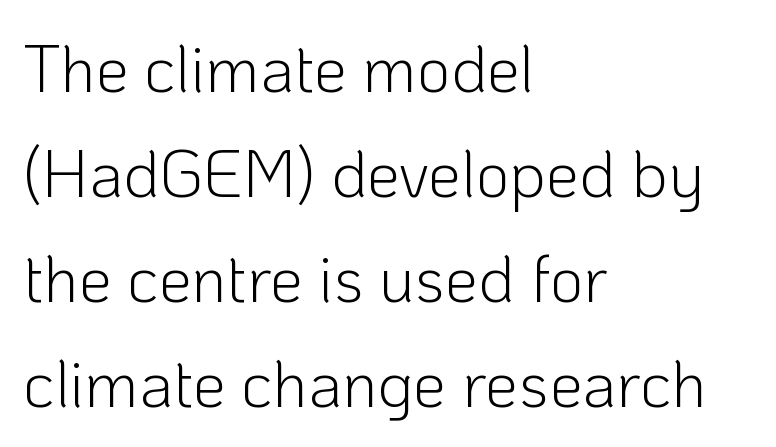
Q: Is the text bold? A: No.
Q: Is the text italic (slanted)? A: No, it is upright.
Q: Is the typeface a serif or a sans-serif typeface? A: Sans-serif.
Q: Is the text underlined? A: No.
Q: How is the paragraph aligned? A: Left-aligned.
Q: Is the spacing between letters normal or unusually wide? A: Normal.
Q: Is the spacing between lines tight, normal or loose? A: Normal.
Q: Width (condensed, normal, or wide)? A: Normal.
Q: Stroke contrast? A: Low.
Q: x-height? A: Medium.
Q: Monospaced? A: No.
